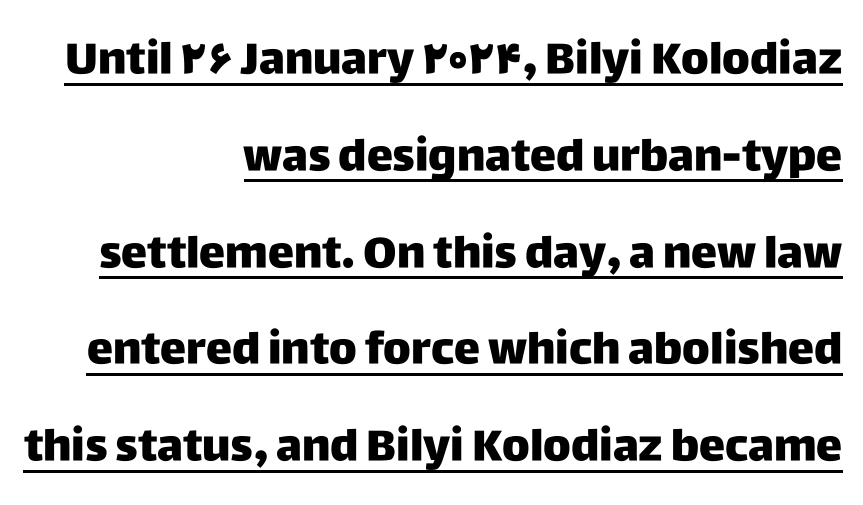
The image shows 44 px sans-serif type, upright; set right-aligned, loose line spacing (2.2x), normal letter spacing, underlined; low stroke contrast and a large x-height.
